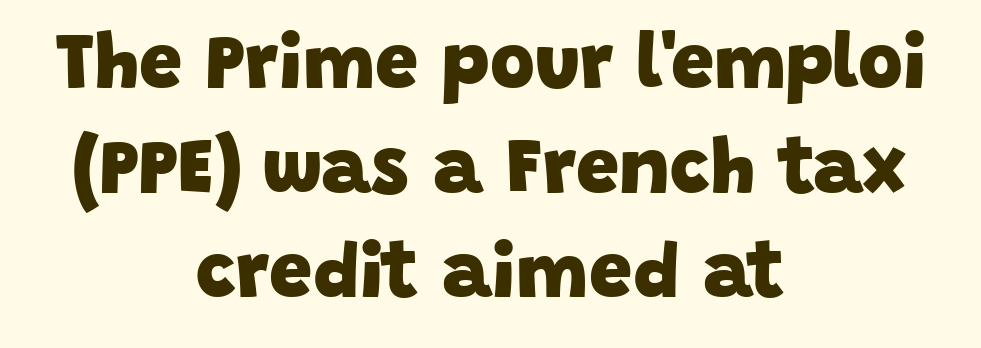
No extra tracking has been applied to these lines. Lines of text with bare space underneath. Whoever set this chose a conventional vertical rhythm. A centered setting, common on invitations and titles, is used for this passage. Character widths vary here, with narrow letters taking less room than wide ones.
